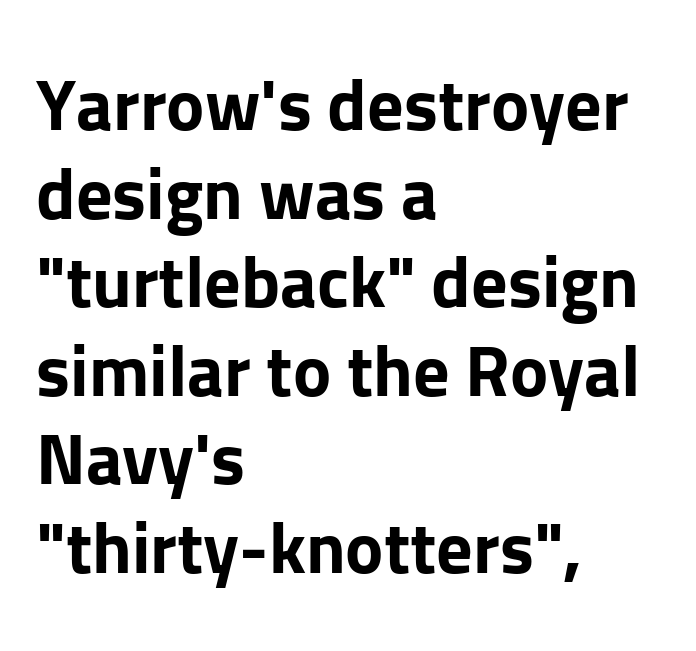
Varying glyph widths throughout — classic text-font behaviour. Is the letter spacing exaggerated? No — it looks like the ordinary default. Notice how the stems are strictly vertical — no italics here. Descender tails drop into unmarked territory. Teacher's note: observe the even left margin — that is flush-left alignment. A full-strength bold gives these letters their thick strokes.
